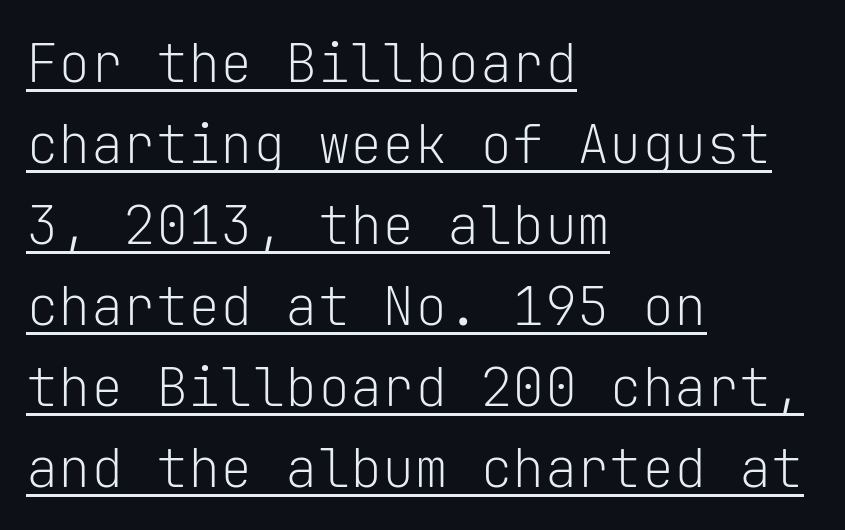
{"serif": "no", "italic": "no", "bold": "no", "weight": "light", "width": "normal", "stroke_contrast": "low", "x_height": "medium", "monospaced": "yes", "underline": "yes", "align": "left", "line_spacing": "normal", "line_spacing_ratio": 1.5, "letter_spacing": "normal", "letter_spacing_em": 0.0, "glyph_px": 54}
